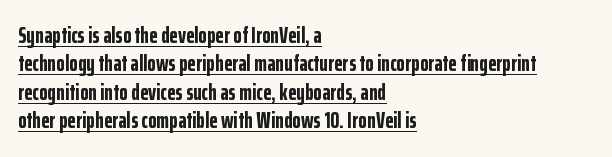
Q: Is the text bold? A: Yes.
Q: Is the text italic (slanted)? A: No, it is upright.
Q: Is the text underlined? A: Yes.
Q: How is the paragraph aligned? A: Left-aligned.
Q: Is the spacing between letters normal or unusually wide? A: Normal.
Q: Is the spacing between lines tight, normal or loose? A: Normal.
